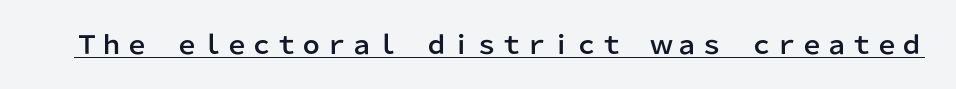
Q: Is the text italic (slanted)? A: No, it is upright.
Q: Is the text underlined? A: Yes.
Q: Is the spacing between letters normal or unusually wide? A: Normal.
